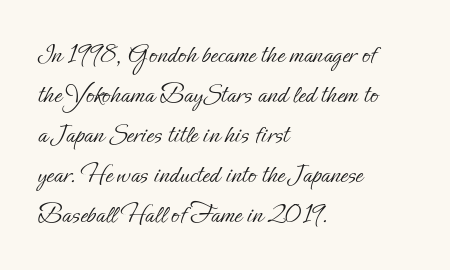
Observe the ordinary spacing: letters are neighbours, not strangers. Line spacing here is normal. The zone under the glyphs is completely vacant. These lines stack with their left ends in a neat column.
